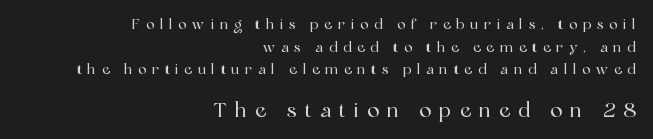
{"italic": "no", "underline": "no", "align": "right", "line_spacing": "normal", "line_spacing_ratio": 1.62, "letter_spacing": "wide", "letter_spacing_em": 0.4, "larger_block": "second", "size_ratio": 1.43, "glyph_px": 20}
